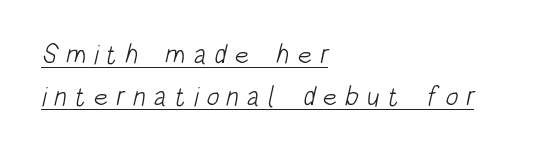
Q: Is the text bold? A: No.
Q: Is the text underlined? A: Yes.
Q: How is the paragraph aligned? A: Left-aligned.
Q: Is the spacing between letters normal or unusually wide? A: Unusually wide.
Q: Is the spacing between lines tight, normal or loose? A: Normal.
